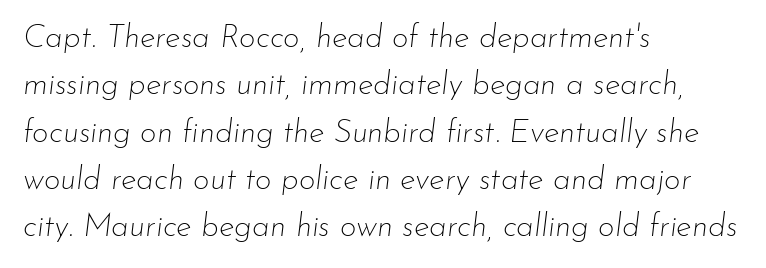
The image shows 32 px thin type, italic (leaning right); set left-aligned, normal line spacing (1.48x), normal letter spacing, not underlined; low stroke contrast and a small x-height.
